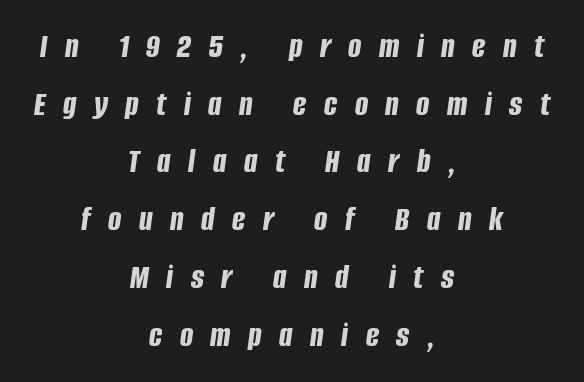
Q: Is the text bold? A: Yes.
Q: Is the text italic (slanted)? A: Yes, it leans right by about 8 degrees.
Q: Is the text underlined? A: No.
Q: How is the paragraph aligned? A: Centered.
Q: Is the spacing between letters normal or unusually wide? A: Unusually wide.
Q: Is the spacing between lines tight, normal or loose? A: Normal.
Q: Width (condensed, normal, or wide)? A: Condensed.
Q: Stroke contrast? A: Low.
Q: x-height? A: Large.
Q: Monospaced? A: No.
